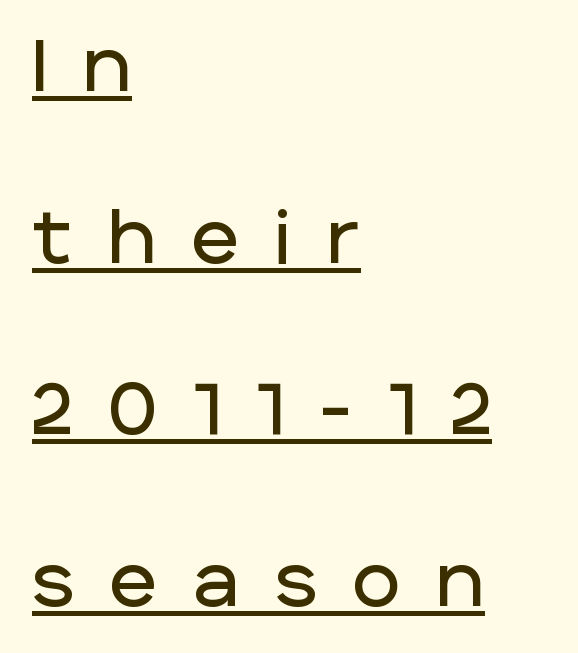
Q: Is the text italic (slanted)? A: No, it is upright.
Q: Is the typeface a serif or a sans-serif typeface? A: Sans-serif.
Q: Is the text underlined? A: Yes.
Q: How is the paragraph aligned? A: Left-aligned.
Q: Is the spacing between letters normal or unusually wide? A: Unusually wide.
Q: Is the spacing between lines tight, normal or loose? A: Loose.
Q: Width (condensed, normal, or wide)? A: Normal.
Q: Stroke contrast? A: Low.
Q: x-height? A: Large.
Q: Monospaced? A: No.
